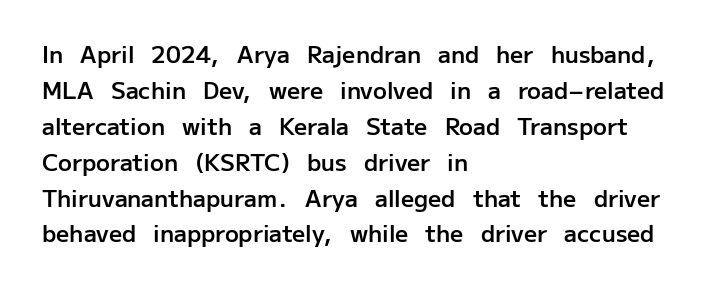
The image shows 23 px text type, upright; set left-aligned, normal line spacing (1.56x), normal letter spacing, not underlined.
